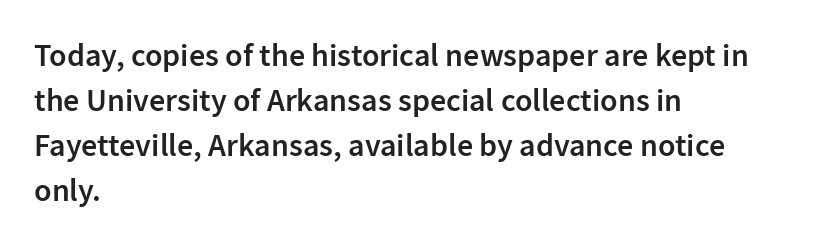
The image shows 32 px semibold sans-serif type, upright; set left-aligned, normal line spacing (1.41x), normal letter spacing, not underlined; low stroke contrast and a medium x-height.
